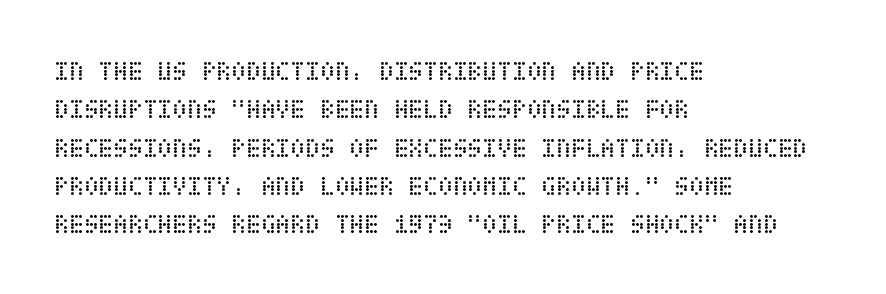
Every row of glyphs begins at an identical x-position on the left. A roman cut, with each character standing at attention. Does the leading feel generous? No, just average. The tracking reads as untouched default to a designer's eye.
